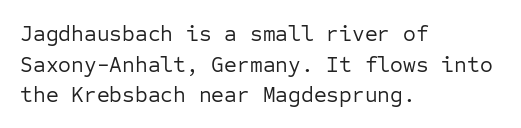
The image shows 22 px text type, upright; set left-aligned, normal line spacing (1.39x), normal letter spacing, not underlined.
